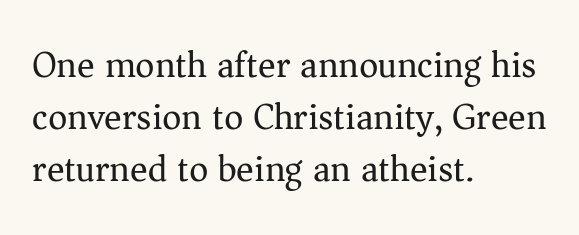
The image shows 37 px regular-weight serif type, upright; set left-aligned, normal line spacing (1.41x), normal letter spacing, not underlined; medium stroke contrast and a medium x-height.
